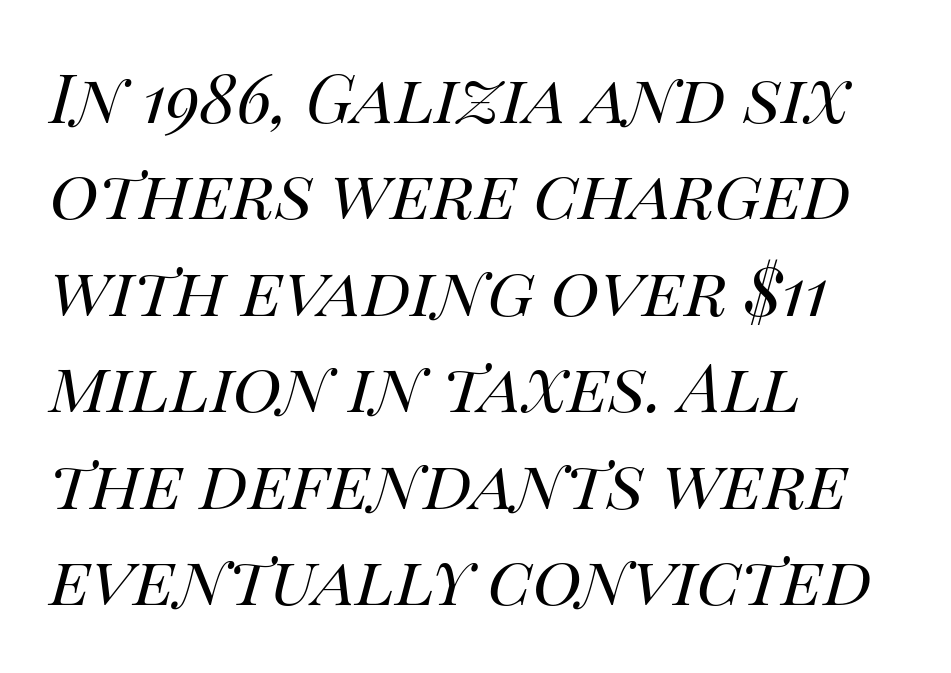
The image shows 67 px regular-weight type, italic (leaning right); set left-aligned, normal line spacing (1.44x), normal letter spacing, not underlined; high stroke contrast and a large x-height.
